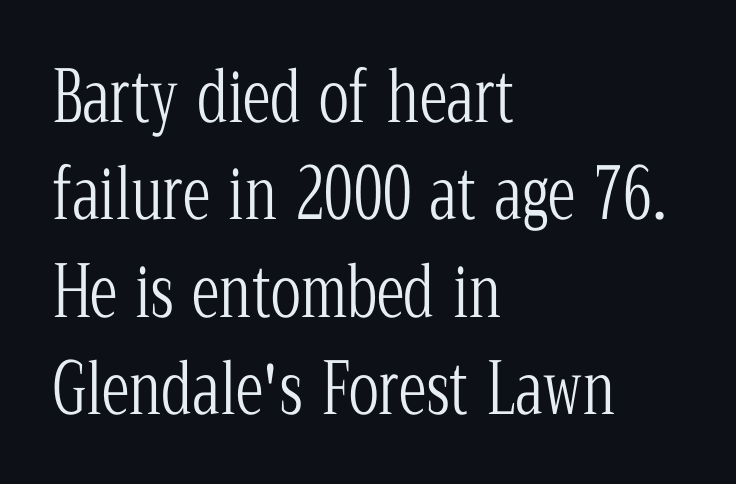
Q: Is the text bold? A: No.
Q: Is the text italic (slanted)? A: No, it is upright.
Q: Is the typeface a serif or a sans-serif typeface? A: Serif.
Q: Is the text underlined? A: No.
Q: How is the paragraph aligned? A: Left-aligned.
Q: Is the spacing between letters normal or unusually wide? A: Normal.
Q: Is the spacing between lines tight, normal or loose? A: Normal.
Q: Width (condensed, normal, or wide)? A: Condensed.
Q: Stroke contrast? A: Low.
Q: x-height? A: Medium.
Q: Monospaced? A: No.
